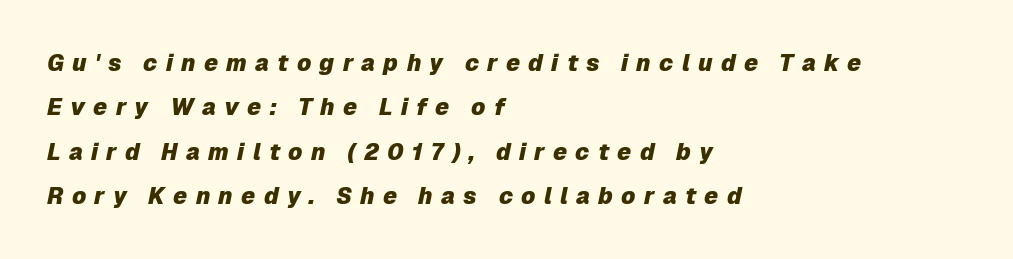
Q: Is the text bold? A: Yes.
Q: Is the text italic (slanted)? A: Yes, it leans right by about 12 degrees.
Q: Is the text underlined? A: No.
Q: How is the paragraph aligned? A: Left-aligned.
Q: Is the spacing between letters normal or unusually wide? A: Unusually wide.
Q: Is the spacing between lines tight, normal or loose? A: Loose.
